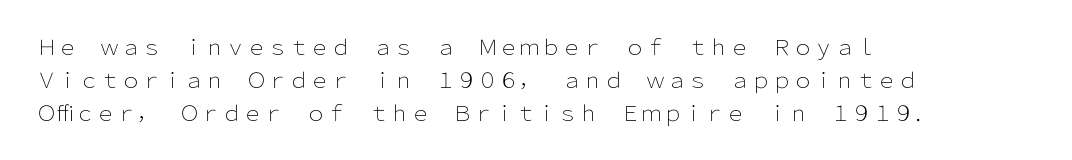
{"italic": "no", "bold": "no", "underline": "no", "align": "left", "line_spacing": "normal", "line_spacing_ratio": 1.56, "letter_spacing": "normal", "letter_spacing_em": 0.0, "glyph_px": 21}
